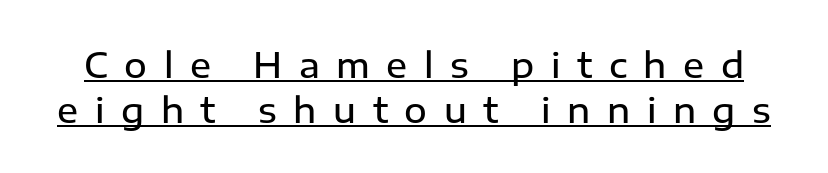
Caption: expanded tracking, letters set apart. Students, observe: this is what conventionally led text looks like. Underlined type. The letters stand upright; this is a roman face. Spacing verdict: proportional, widths tailored to each character.
